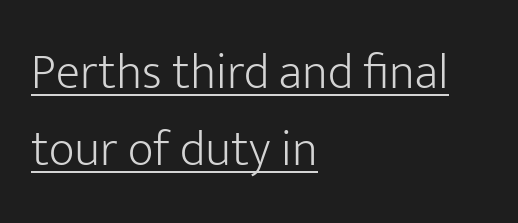
{"serif": "no", "italic": "no", "bold": "no", "weight": "light", "width": "normal", "stroke_contrast": "low", "x_height": "medium", "monospaced": "no", "underline": "yes", "align": "left", "line_spacing": "normal", "line_spacing_ratio": 1.54, "letter_spacing": "normal", "letter_spacing_em": 0.0, "glyph_px": 50}
